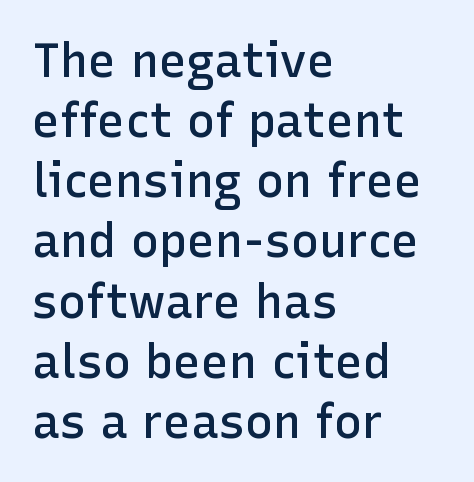
Q: Is the text bold? A: Semi-bold.
Q: Is the text italic (slanted)? A: No, it is upright.
Q: Is the typeface a serif or a sans-serif typeface? A: Sans-serif.
Q: Is the text underlined? A: No.
Q: How is the paragraph aligned? A: Left-aligned.
Q: Is the spacing between letters normal or unusually wide? A: Normal.
Q: Is the spacing between lines tight, normal or loose? A: Normal.
Q: Width (condensed, normal, or wide)? A: Normal.
Q: Stroke contrast? A: Low.
Q: x-height? A: Medium.
Q: Monospaced? A: No.
